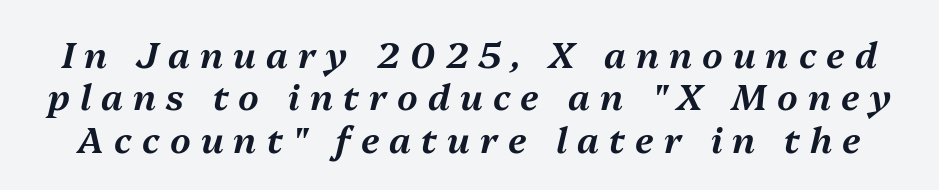
The letterforms stand isolated, each surrounded by extra space. Lines of text with bare space underneath. Looks like regular typesetting: each glyph gets only the width it needs. Style check: oblique.
